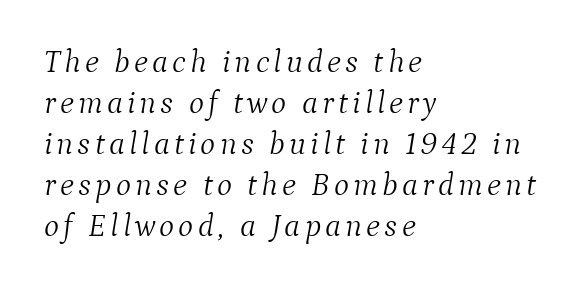
{"serif": "yes", "italic": "yes", "lean": "right", "slant_degrees": 9, "bold": "no", "weight": "light", "width": "normal", "stroke_contrast": "medium", "x_height": "medium", "monospaced": "no", "underline": "no", "align": "left", "line_spacing": "normal", "line_spacing_ratio": 1.28, "glyph_px": 32}
